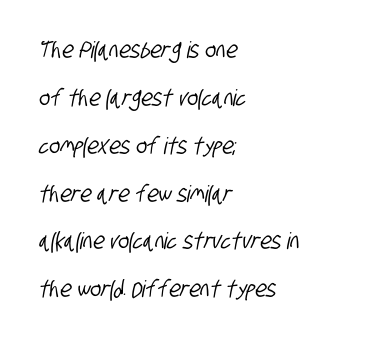
{"underline": "no", "align": "left", "line_spacing": "loose", "line_spacing_ratio": 2.08, "letter_spacing": "normal", "letter_spacing_em": 0.0, "glyph_px": 23}
